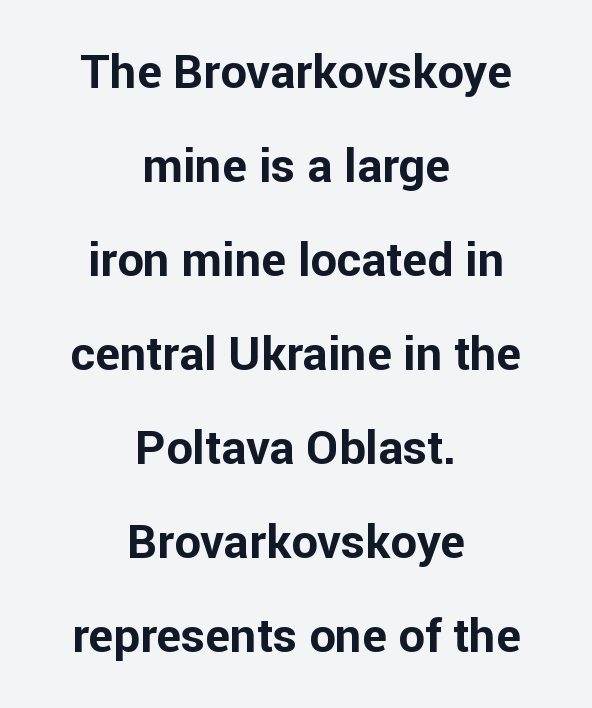
The image shows 47 px bold sans-serif type, upright; set centered, loose line spacing (2.0x), normal letter spacing, not underlined; low stroke contrast and a medium x-height.
